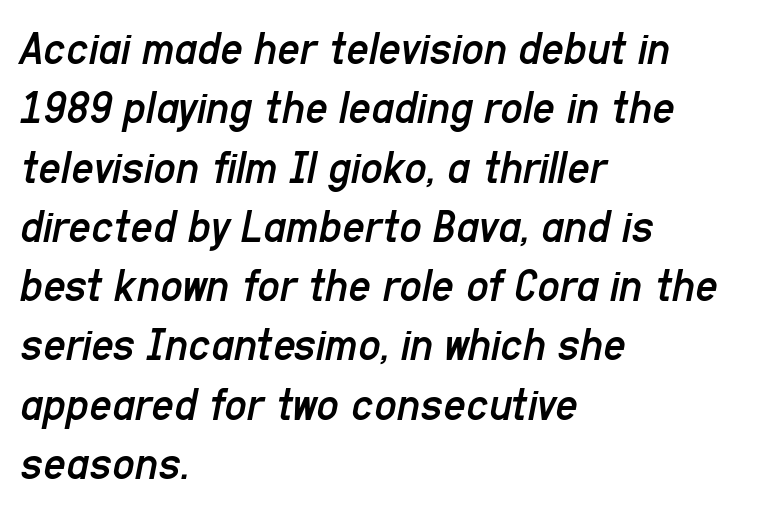
{"italic": "yes", "lean": "right", "slant_degrees": 11, "bold": "no", "weight": "regular", "width": "condensed", "stroke_contrast": "low", "x_height": "medium", "monospaced": "no", "underline": "no", "align": "left", "line_spacing_ratio": 1.21, "letter_spacing": "normal", "letter_spacing_em": 0.0, "glyph_px": 49}
